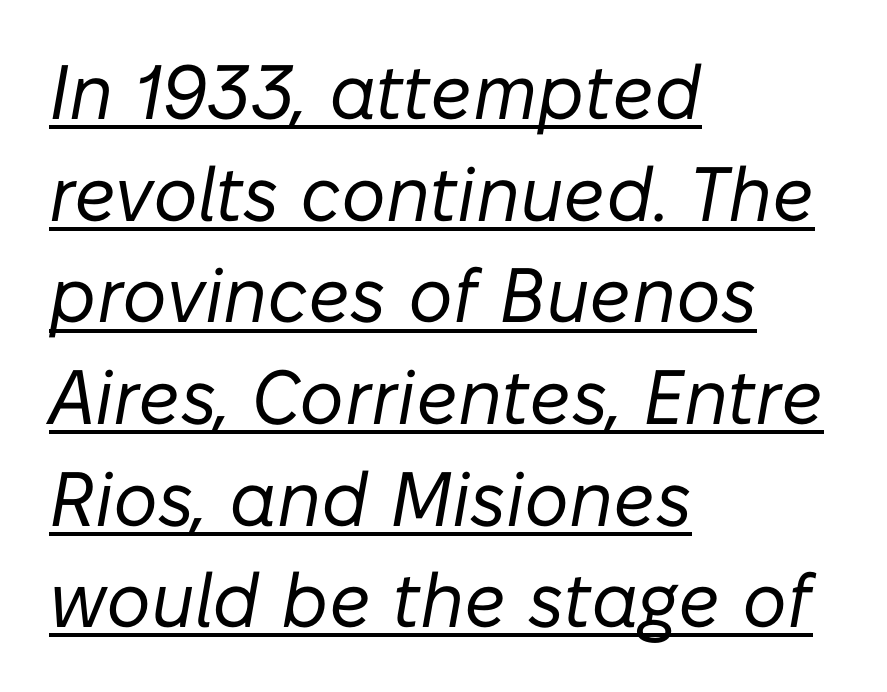
{"italic": "yes", "lean": "right", "slant_degrees": 10, "bold": "no", "weight": "regular", "width": "normal", "stroke_contrast": "low", "x_height": "medium", "monospaced": "no", "underline": "yes", "align": "left", "line_spacing": "normal", "line_spacing_ratio": 1.32, "letter_spacing": "normal", "letter_spacing_em": 0.0, "glyph_px": 77}
